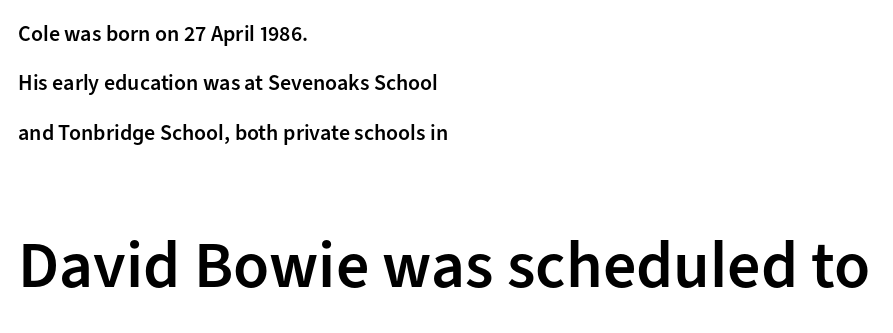
Q: Is the text bold? A: Semi-bold.
Q: Is the text italic (slanted)? A: No, it is upright.
Q: Is the typeface a serif or a sans-serif typeface? A: Sans-serif.
Q: Is the text underlined? A: No.
Q: How is the paragraph aligned? A: Left-aligned.
Q: Is the spacing between letters normal or unusually wide? A: Normal.
Q: Is the spacing between lines tight, normal or loose? A: Loose.
Q: Which block of text is set in a larger size, the first (top) or the second (bottom)? A: The second (bottom) one.
Q: Width (condensed, normal, or wide)? A: Normal.
Q: Stroke contrast? A: Low.
Q: x-height? A: Medium.
Q: Monospaced? A: No.
